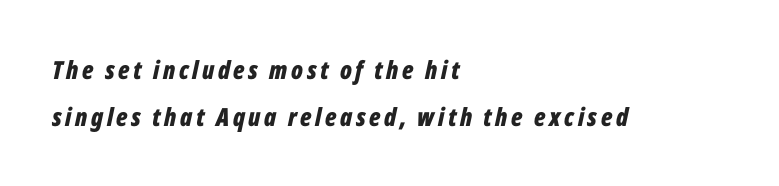
{"italic": "yes", "lean": "right", "slant_degrees": 12, "bold": "yes", "underline": "no", "align": "left", "line_spacing_ratio": 1.88, "glyph_px": 25}
